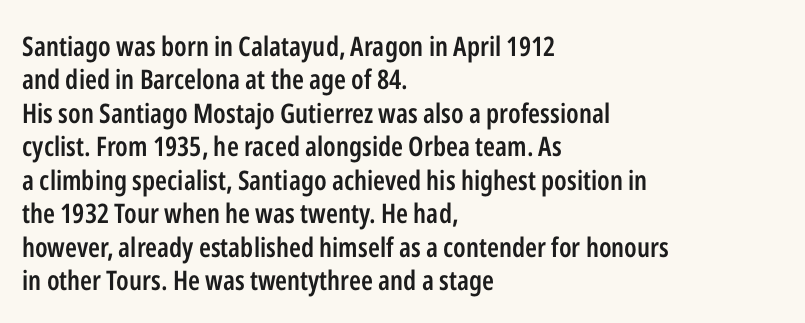
The image shows 27 px text type, upright; set left-aligned, line spacing 1.24x, normal letter spacing, not underlined.
